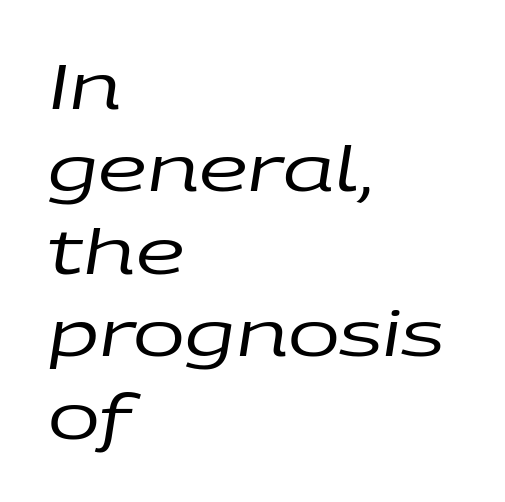
Think of a printed novel: that variable character pitch is what you see here. The space beneath each line is pristine and unruled. Students, observe: this is what conventionally led text looks like. The typeface has the unassuming heft of standard copy or less. Leftover space on each line is placed entirely after the last word.
